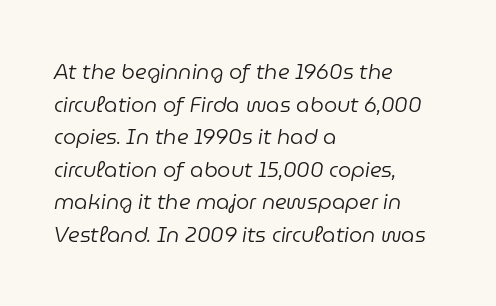
Q: Is the text bold? A: No.
Q: Is the text italic (slanted)? A: Yes, it leans right by about 9 degrees.
Q: Is the text underlined? A: No.
Q: How is the paragraph aligned? A: Left-aligned.
Q: Is the spacing between letters normal or unusually wide? A: Normal.
Q: Is the spacing between lines tight, normal or loose? A: Normal.
